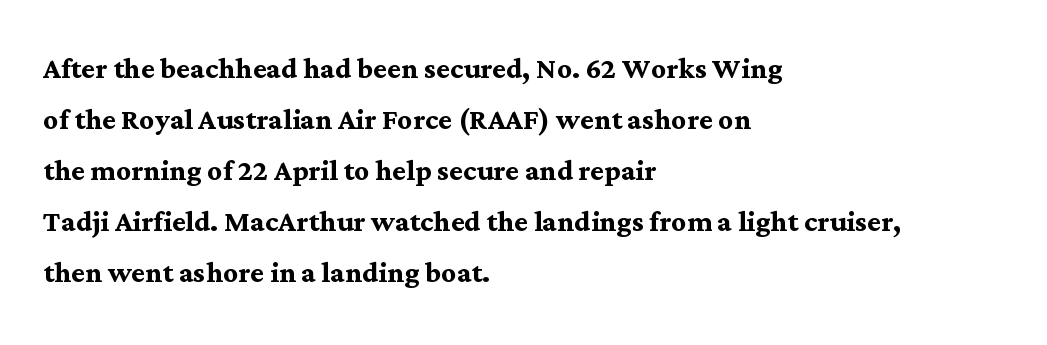
This is heavy type, rendered in bold. Just letters on the line, the space beneath them empty. This sample uses an upright cut, with every glyph sitting square on the baseline. The rows are spaced the way most documents space them.
